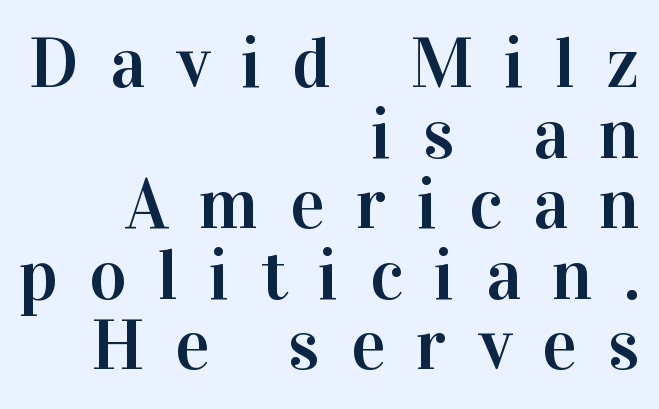
Q: Is the text italic (slanted)? A: No, it is upright.
Q: Is the typeface a serif or a sans-serif typeface? A: Serif.
Q: Is the text underlined? A: No.
Q: How is the paragraph aligned? A: Right-aligned.
Q: Is the spacing between letters normal or unusually wide? A: Unusually wide.
Q: Is the spacing between lines tight, normal or loose? A: Tight.
Q: Width (condensed, normal, or wide)? A: Normal.
Q: Stroke contrast? A: High.
Q: x-height? A: Medium.
Q: Monospaced? A: No.
